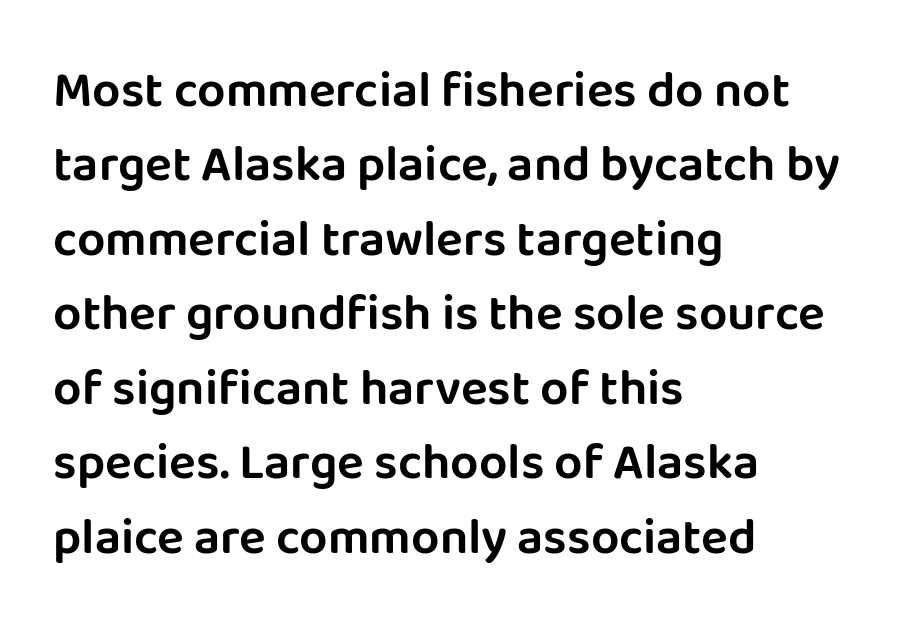
Q: Is the text italic (slanted)? A: No, it is upright.
Q: Is the typeface a serif or a sans-serif typeface? A: Sans-serif.
Q: Is the text underlined? A: No.
Q: How is the paragraph aligned? A: Left-aligned.
Q: Is the spacing between letters normal or unusually wide? A: Normal.
Q: Is the spacing between lines tight, normal or loose? A: Normal.
Q: Width (condensed, normal, or wide)? A: Normal.
Q: Stroke contrast? A: Low.
Q: x-height? A: Large.
Q: Monospaced? A: No.
